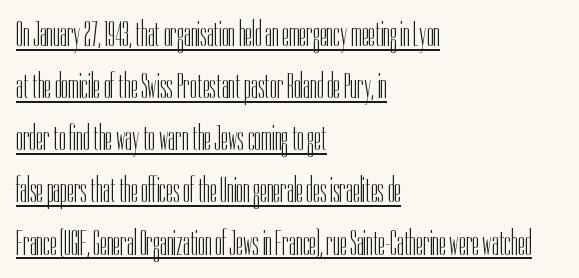
{"serif": "no", "italic": "no", "bold": "no", "weight": "light", "width": "condensed", "stroke_contrast": "low", "x_height": "medium", "monospaced": "no", "underline": "yes", "align": "left", "line_spacing": "normal", "line_spacing_ratio": 1.49, "letter_spacing": "normal", "letter_spacing_em": 0.0, "glyph_px": 35}
